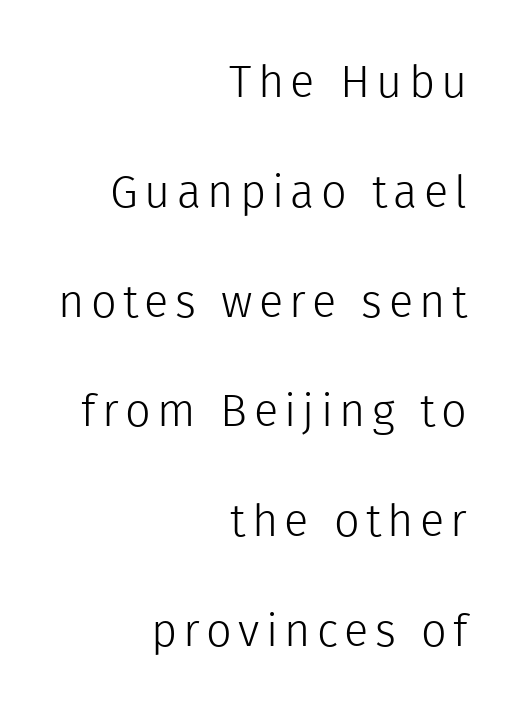
{"serif": "no", "italic": "no", "bold": "no", "weight": "light", "width": "normal", "x_height": "medium", "monospaced": "no", "underline": "no", "align": "right", "line_spacing": "loose", "line_spacing_ratio": 2.44, "glyph_px": 45}
